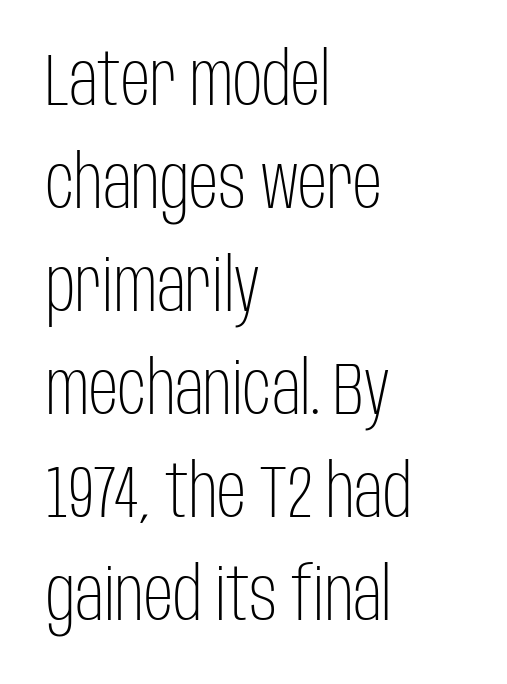
{"serif": "no", "italic": "no", "bold": "no", "weight": "light", "width": "condensed", "stroke_contrast": "low", "x_height": "large", "monospaced": "no", "underline": "no", "align": "left", "line_spacing": "normal", "line_spacing_ratio": 1.41, "letter_spacing": "normal", "letter_spacing_em": 0.0, "glyph_px": 73}
